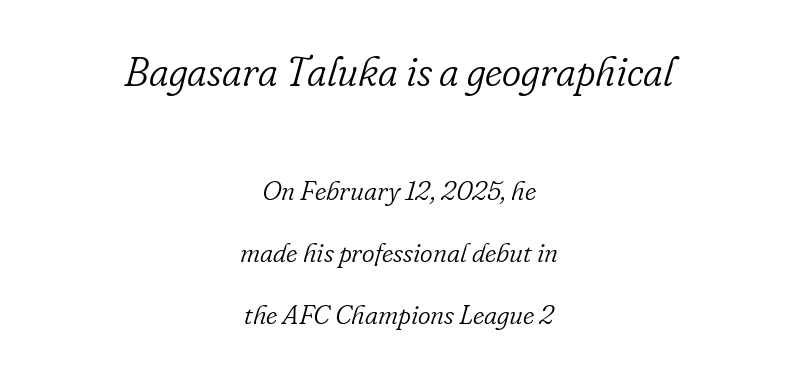
Q: Is the text bold? A: No.
Q: Is the text italic (slanted)? A: Yes, it leans right by about 16 degrees.
Q: Is the typeface a serif or a sans-serif typeface? A: Serif.
Q: Is the text underlined? A: No.
Q: How is the paragraph aligned? A: Centered.
Q: Is the spacing between letters normal or unusually wide? A: Normal.
Q: Is the spacing between lines tight, normal or loose? A: Loose.
Q: Which block of text is set in a larger size, the first (top) or the second (bottom)? A: The first (top) one.
Q: Width (condensed, normal, or wide)? A: Normal.
Q: Stroke contrast? A: Low.
Q: x-height? A: Small.
Q: Monospaced? A: No.
